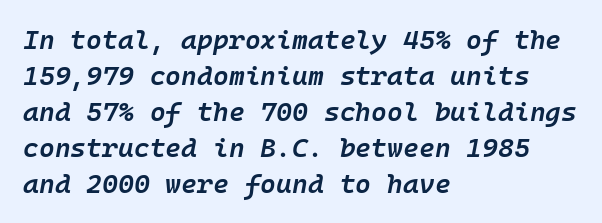
The image shows 27 px text type, italic (leaning right); set left-aligned, normal line spacing (1.33x), normal letter spacing, not underlined.
